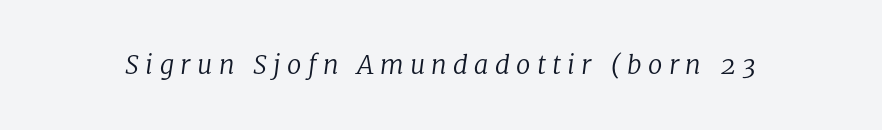
Think standard paragraph weight, or any step lighter than that. The strip under each line holds only bare page. Here the glyphs are tracked loosely, breaking word shapes into spaced letters. Italic? Definitely — the glyphs are oblique.
